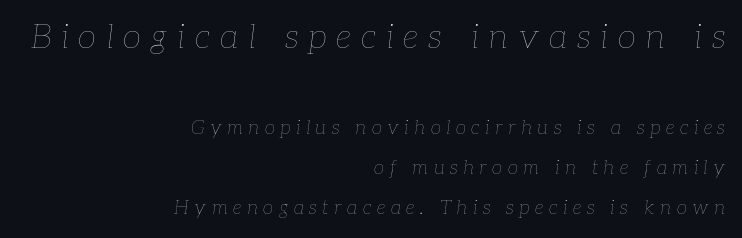
A typesetter would call this proportional, since set widths differ per character. Which chunk is bigger? The first one — the top block dwarfs the bottom. You could fit nearly another row in the gap between these rows. A typesetter would mark this as italic. Each stroke keeps to a modest, everyday thickness or less. Substantial extra tracking has been applied to these lines.
